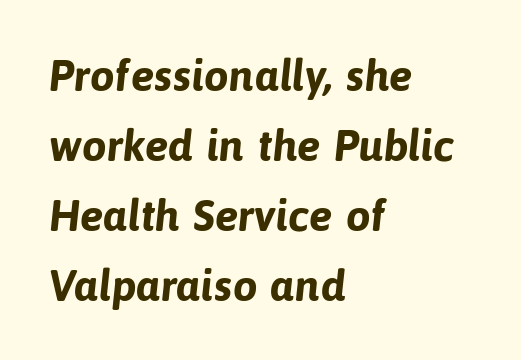
Leftover space on each line is placed entirely after the last word. The specimen omits any rule beneath the text block's lines. The typesetting leans heavy: a genuine bold. The passage shown is typeset with a sans-serif family. Glyph-to-glyph distance matches everyday printed text.
